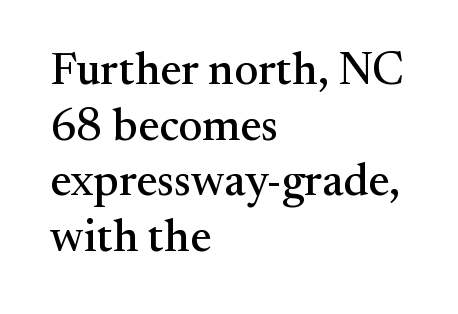
The image shows 46 px serif type, upright; set left-aligned, line spacing 1.21x, normal letter spacing, not underlined; medium stroke contrast and a small x-height.
